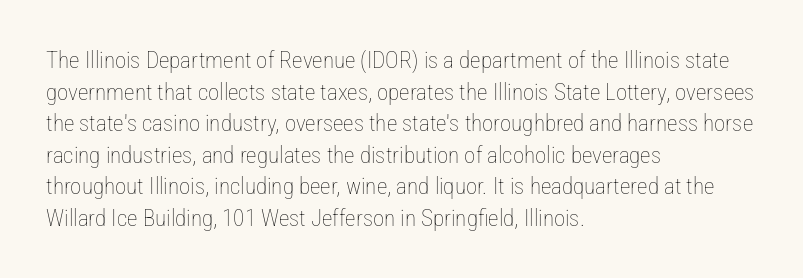
Q: Is the text bold? A: No.
Q: Is the text italic (slanted)? A: No, it is upright.
Q: Is the text underlined? A: No.
Q: How is the paragraph aligned? A: Left-aligned.
Q: Is the spacing between letters normal or unusually wide? A: Normal.
Q: Is the spacing between lines tight, normal or loose? A: Normal.
